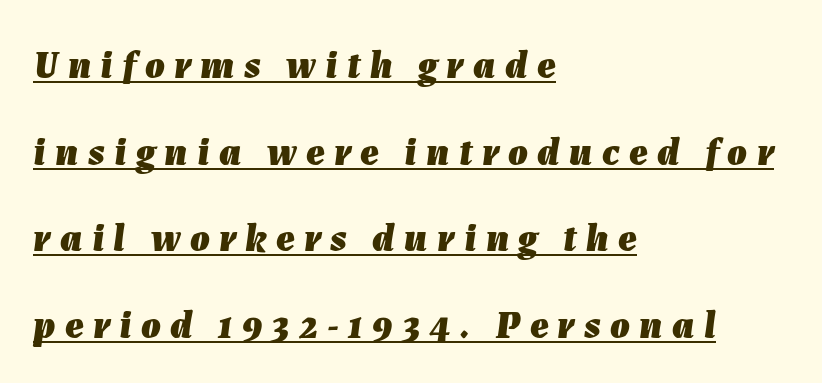
The image shows 39 px heavy type, italic (leaning right); set left-aligned, loose line spacing (2.22x), unusually wide letter spacing (+0.24 em), underlined; low stroke contrast and a medium x-height.
